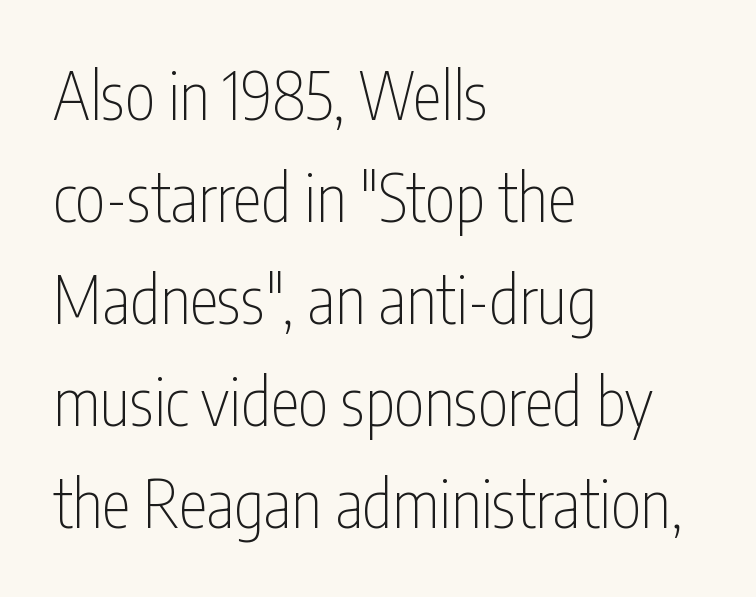
The image shows 65 px thin, condensed sans-serif type, upright; set left-aligned, normal line spacing (1.57x), normal letter spacing, not underlined; low stroke contrast and a medium x-height.
